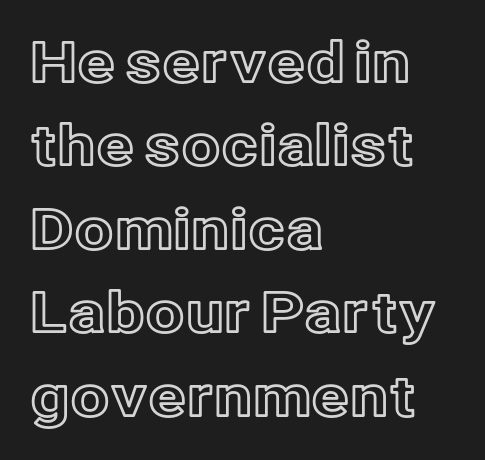
Q: Is the text italic (slanted)? A: No, it is upright.
Q: Is the text underlined? A: No.
Q: How is the paragraph aligned? A: Left-aligned.
Q: Is the spacing between letters normal or unusually wide? A: Normal.
Q: Is the spacing between lines tight, normal or loose? A: Normal.
Q: Width (condensed, normal, or wide)? A: Normal.
Q: x-height? A: Medium.
Q: Monospaced? A: No.
